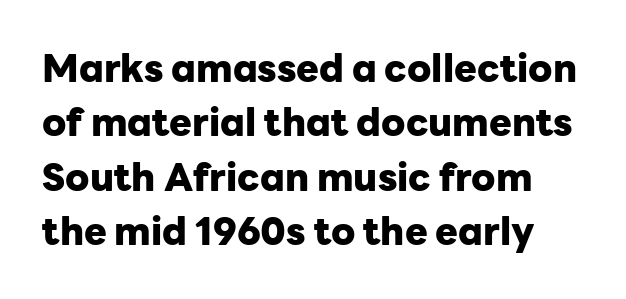
Whoever set this chose a conventional vertical rhythm. Ascenders rise straight up at ninety degrees. Underlining? Definitely not there. Does the type have serifs? No, each stem ends abruptly. Heft: maximum for text — a bold. Is this a fixed-width face? No — the glyphs have proportional, varying widths.
